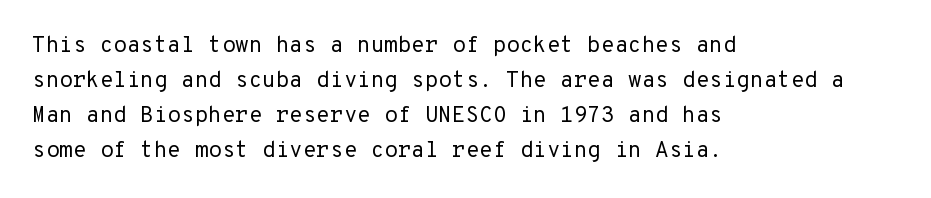
Q: Is the text bold? A: No.
Q: Is the text italic (slanted)? A: No, it is upright.
Q: Is the text underlined? A: No.
Q: How is the paragraph aligned? A: Left-aligned.
Q: Is the spacing between letters normal or unusually wide? A: Normal.
Q: Is the spacing between lines tight, normal or loose? A: Normal.
